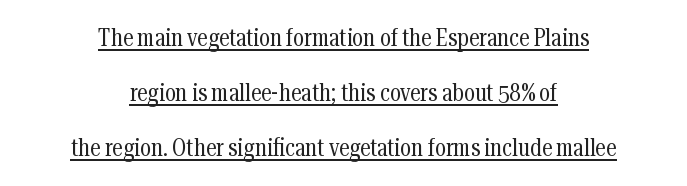
Rendered with straight, roman letterforms. Whoever set this chose breathing room over compactness in the vertical rhythm. Decoration check: the copy is underlined. No heavy texture on the line: the type isn't bold.
